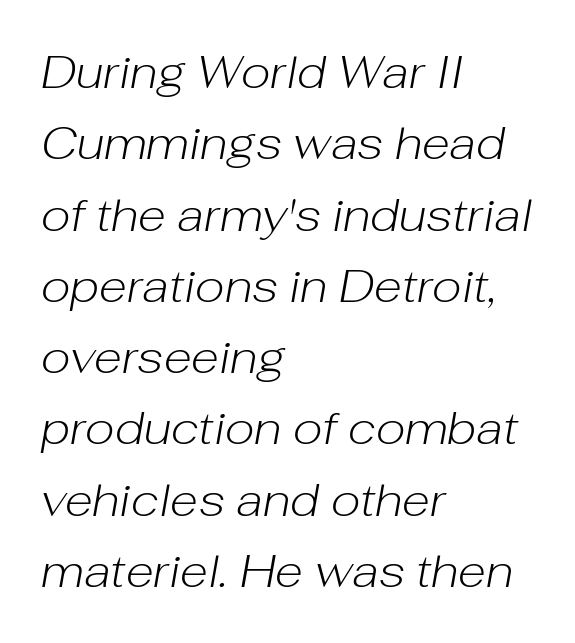
Q: Is the text bold? A: No.
Q: Is the text italic (slanted)? A: Yes, it leans right by about 10 degrees.
Q: Is the text underlined? A: No.
Q: How is the paragraph aligned? A: Left-aligned.
Q: Is the spacing between letters normal or unusually wide? A: Normal.
Q: Is the spacing between lines tight, normal or loose? A: Normal.
Q: Width (condensed, normal, or wide)? A: Normal.
Q: Stroke contrast? A: Low.
Q: x-height? A: Medium.
Q: Monospaced? A: No.
